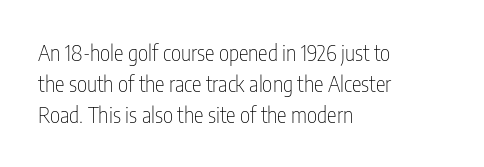
Q: Is the text bold? A: No.
Q: Is the text italic (slanted)? A: No, it is upright.
Q: Is the text underlined? A: No.
Q: How is the paragraph aligned? A: Left-aligned.
Q: Is the spacing between letters normal or unusually wide? A: Normal.
Q: Is the spacing between lines tight, normal or loose? A: Normal.
